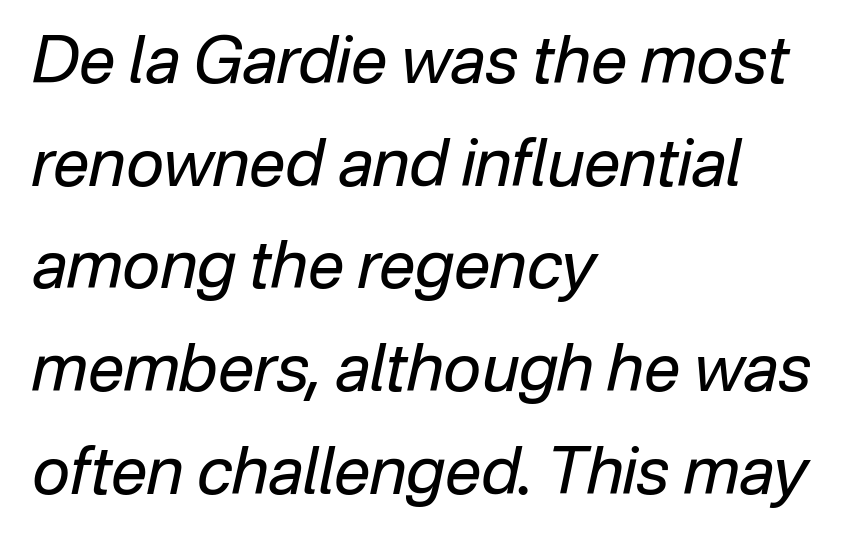
The image shows 65 px regular-weight type, italic (leaning right); set left-aligned, normal line spacing (1.58x), normal letter spacing, not underlined; low stroke contrast and a medium x-height.
